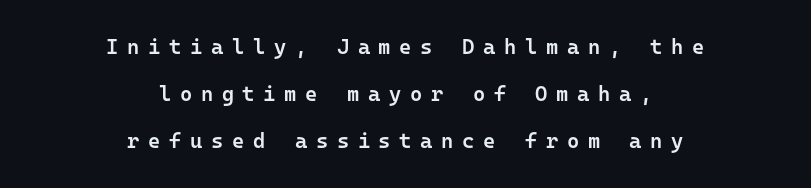
{"italic": "no", "bold": "semi", "underline": "no", "align": "center", "line_spacing": "loose", "line_spacing_ratio": 2.24, "letter_spacing": "wide", "letter_spacing_em": 0.41, "glyph_px": 21}
